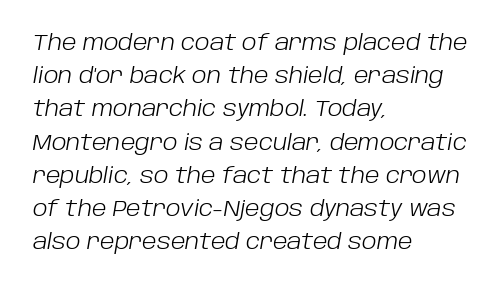
{"italic": "yes", "lean": "right", "slant_degrees": 10, "bold": "no", "underline": "no", "align": "left", "line_spacing": "normal", "line_spacing_ratio": 1.58, "letter_spacing": "normal", "letter_spacing_em": 0.0, "glyph_px": 21}
